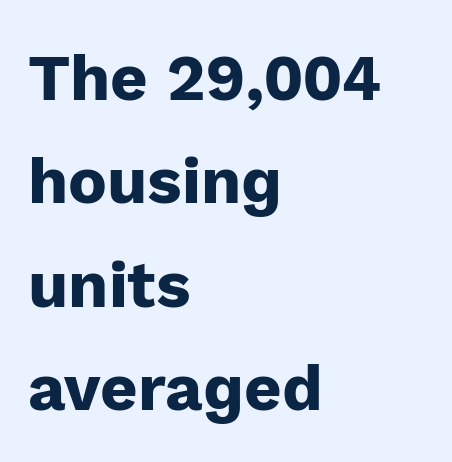
The image shows 65 px heavy sans-serif type, upright; set left-aligned, normal line spacing (1.59x), normal letter spacing, not underlined; low stroke contrast and a medium x-height.
